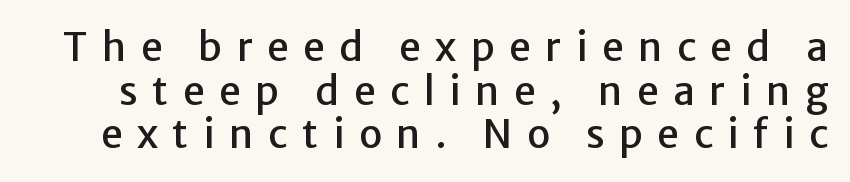
{"serif": "no", "italic": "no", "width": "normal", "stroke_contrast": "low", "x_height": "medium", "monospaced": "no", "underline": "no", "line_spacing": "tight", "line_spacing_ratio": 1.12, "letter_spacing": "wide", "letter_spacing_em": 0.37, "glyph_px": 39}
